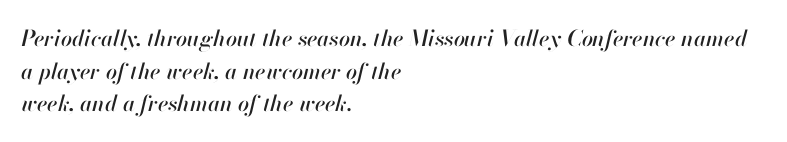
{"italic": "yes", "lean": "right", "slant_degrees": 13, "underline": "no", "align": "left", "line_spacing": "normal", "line_spacing_ratio": 1.48, "letter_spacing": "normal", "letter_spacing_em": 0.0, "glyph_px": 22}
